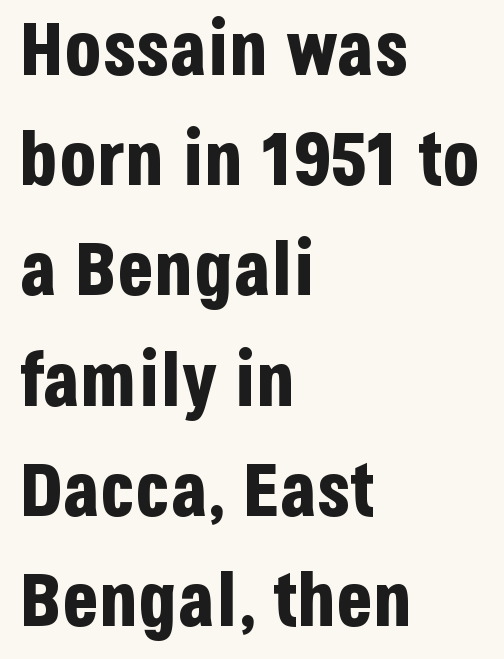
Q: Is the text bold? A: Yes.
Q: Is the text italic (slanted)? A: No, it is upright.
Q: Is the typeface a serif or a sans-serif typeface? A: Sans-serif.
Q: Is the text underlined? A: No.
Q: How is the paragraph aligned? A: Left-aligned.
Q: Is the spacing between letters normal or unusually wide? A: Normal.
Q: Is the spacing between lines tight, normal or loose? A: Normal.
Q: Width (condensed, normal, or wide)? A: Condensed.
Q: Stroke contrast? A: Low.
Q: x-height? A: Large.
Q: Monospaced? A: No.
